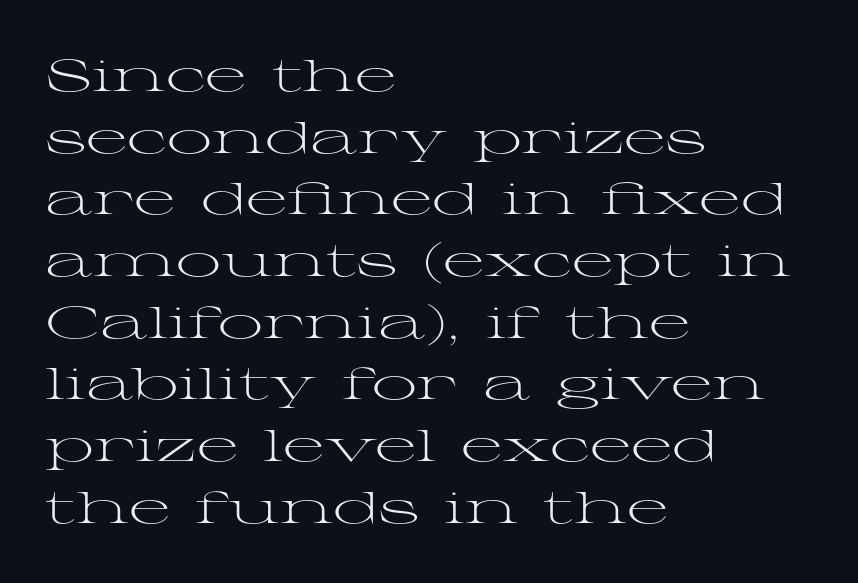
Q: Is the text bold? A: No.
Q: Is the text italic (slanted)? A: No, it is upright.
Q: Is the typeface a serif or a sans-serif typeface? A: Serif.
Q: Is the text underlined? A: No.
Q: How is the paragraph aligned? A: Left-aligned.
Q: Is the spacing between letters normal or unusually wide? A: Normal.
Q: Is the spacing between lines tight, normal or loose? A: Normal.
Q: Width (condensed, normal, or wide)? A: Wide.
Q: Stroke contrast? A: Medium.
Q: x-height? A: Medium.
Q: Monospaced? A: No.
